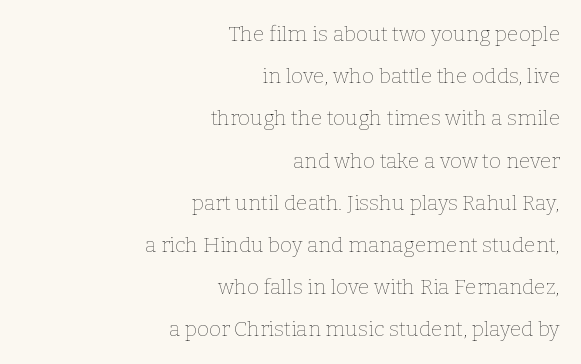
{"italic": "no", "bold": "no", "underline": "no", "align": "right", "line_spacing": "loose", "line_spacing_ratio": 2.01, "letter_spacing": "normal", "letter_spacing_em": 0.0, "glyph_px": 21}
